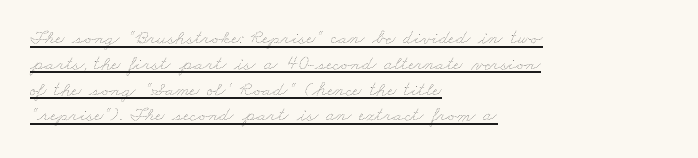
{"bold": "no", "underline": "yes", "align": "left", "line_spacing": "normal", "line_spacing_ratio": 1.29, "letter_spacing": "normal", "letter_spacing_em": 0.0, "glyph_px": 20}
